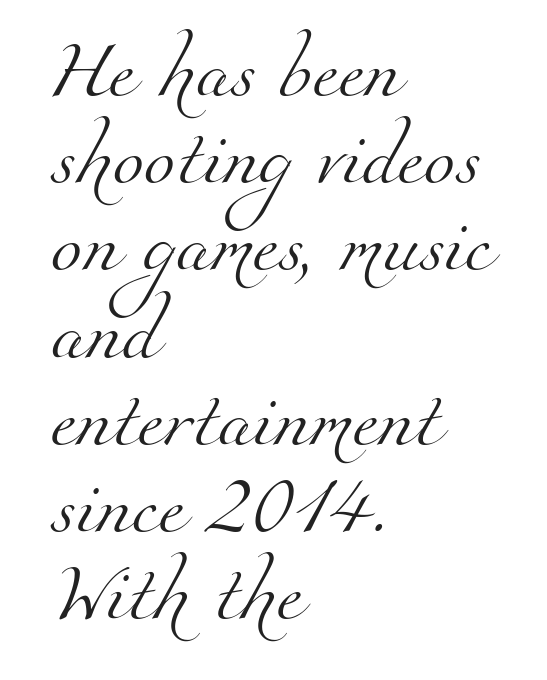
The image shows 57 px light serif type; set left-aligned, normal line spacing (1.53x), normal letter spacing, not underlined; medium stroke contrast and a small x-height.
